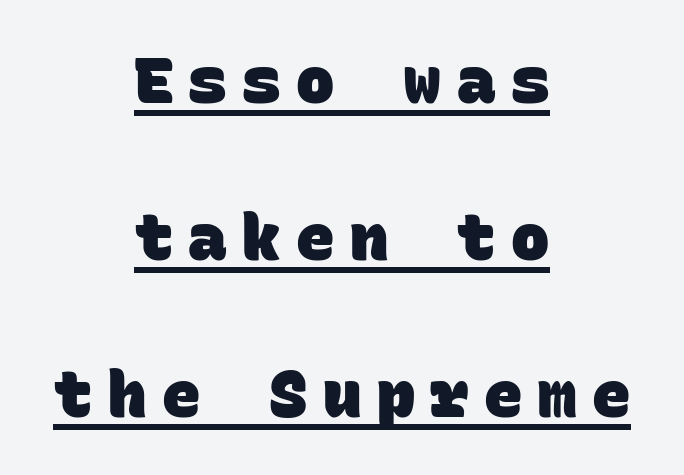
Q: Is the text bold? A: Yes.
Q: Is the typeface a serif or a sans-serif typeface? A: Sans-serif.
Q: Is the text underlined? A: Yes.
Q: How is the paragraph aligned? A: Centered.
Q: Is the spacing between letters normal or unusually wide? A: Unusually wide.
Q: Is the spacing between lines tight, normal or loose? A: Loose.
Q: Width (condensed, normal, or wide)? A: Normal.
Q: Stroke contrast? A: Low.
Q: x-height? A: Large.
Q: Monospaced? A: Yes.
